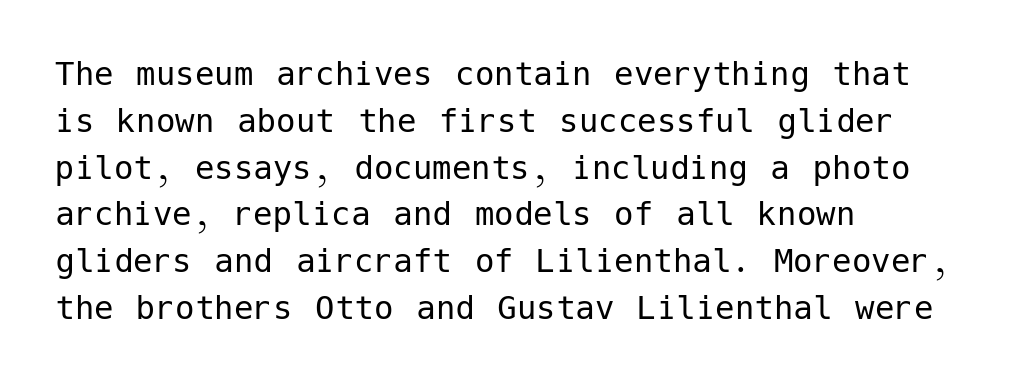
Q: Is the text bold? A: No.
Q: Is the text italic (slanted)? A: No, it is upright.
Q: Is the typeface a serif or a sans-serif typeface? A: Sans-serif.
Q: Is the text underlined? A: No.
Q: How is the paragraph aligned? A: Left-aligned.
Q: Is the spacing between letters normal or unusually wide? A: Normal.
Q: Width (condensed, normal, or wide)? A: Normal.
Q: Stroke contrast? A: Low.
Q: x-height? A: Medium.
